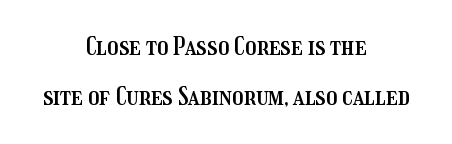
The image shows 25 px text type, upright; set centered, loose line spacing (2.01x), normal letter spacing, not underlined.
